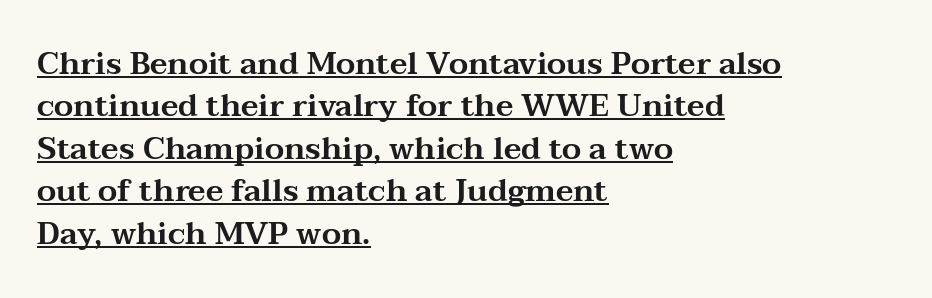
Style check: upright. Is the block centered? No — it sits flush against the left margin. Tracking value appears to be zero — textbook default spacing. If you measured baseline to baseline, you'd find a middling distance.
